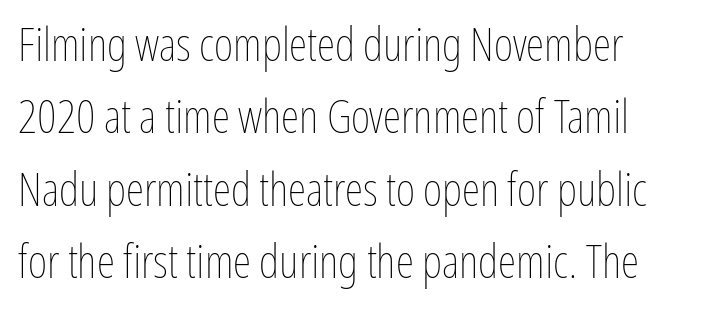
Weight: not bold — regular or lighter. Just letters on the line, the space beneath them empty. Do the characters align in a grid? No, the font is proportional. Ascenders rise straight up at ninety degrees.
